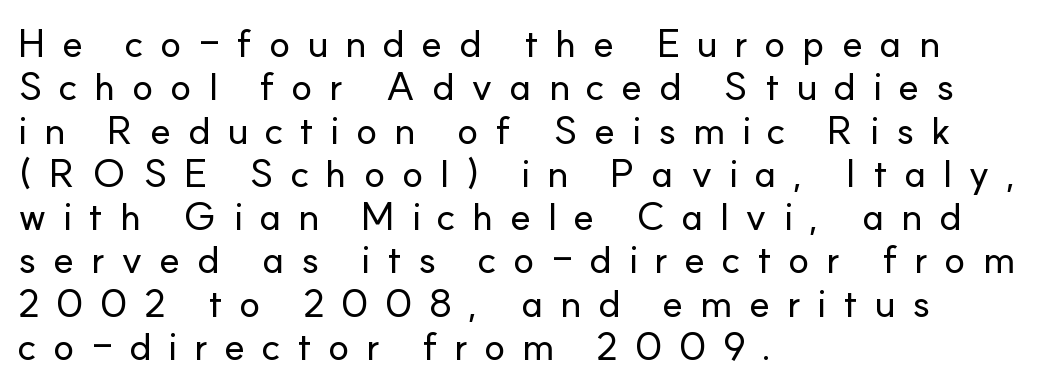
Closely set lines give the paragraph a compact silhouette. Unlike italic type, these characters show no tilt at all. The font family rendered here belongs to the sans-serif group. Typeset ragged right — the left edge is the straight one.
